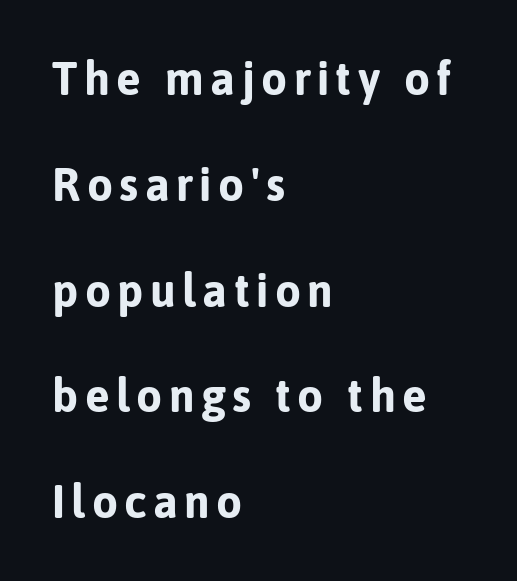
{"serif": "no", "italic": "no", "bold": "yes", "weight": "bold", "width": "normal", "stroke_contrast": "low", "x_height": "medium", "monospaced": "no", "underline": "no", "align": "left", "line_spacing": "loose", "line_spacing_ratio": 2.3, "glyph_px": 46}
